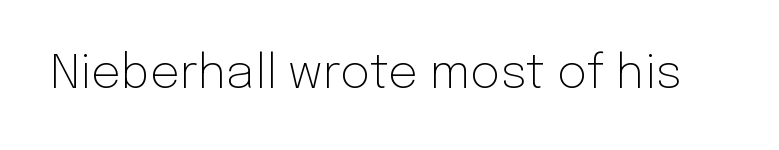
{"serif": "no", "italic": "no", "bold": "no", "weight": "light", "width": "normal", "stroke_contrast": "low", "x_height": "medium", "monospaced": "no", "underline": "no", "letter_spacing": "normal", "letter_spacing_em": 0.0, "glyph_px": 47}
